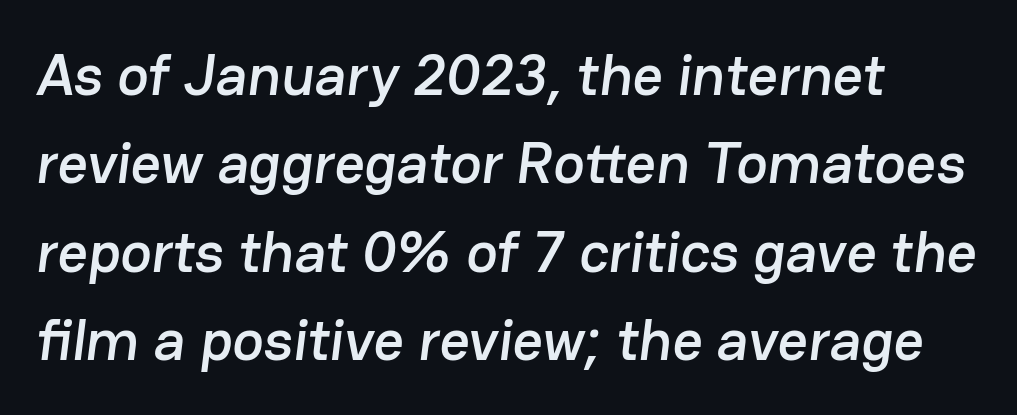
Q: Is the typeface a serif or a sans-serif typeface? A: Sans-serif.
Q: Is the text underlined? A: No.
Q: How is the paragraph aligned? A: Left-aligned.
Q: Is the spacing between letters normal or unusually wide? A: Normal.
Q: Is the spacing between lines tight, normal or loose? A: Normal.
Q: Width (condensed, normal, or wide)? A: Normal.
Q: Stroke contrast? A: Low.
Q: x-height? A: Medium.
Q: Monospaced? A: No.
